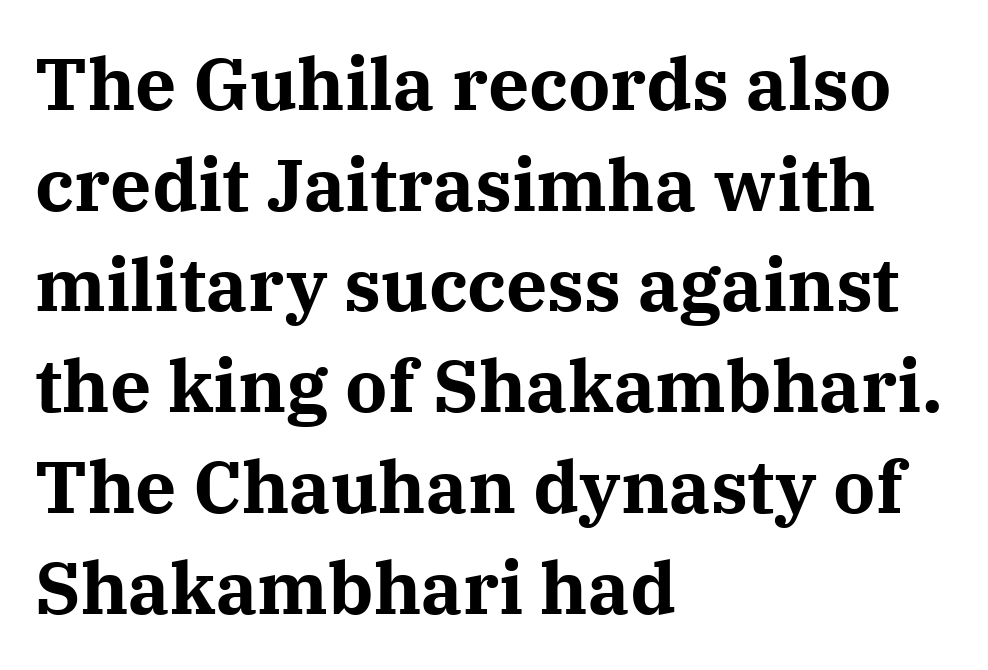
{"serif": "yes", "italic": "no", "bold": "yes", "weight": "bold", "width": "normal", "stroke_contrast": "medium", "x_height": "medium", "monospaced": "no", "underline": "no", "align": "left", "line_spacing": "normal", "line_spacing_ratio": 1.38, "letter_spacing": "normal", "letter_spacing_em": 0.0, "glyph_px": 73}
